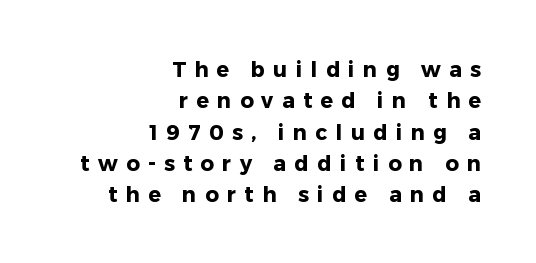
The image shows 21 px bold type, upright; set right-aligned, normal line spacing (1.49x), unusually wide letter spacing (+0.4 em), not underlined.
